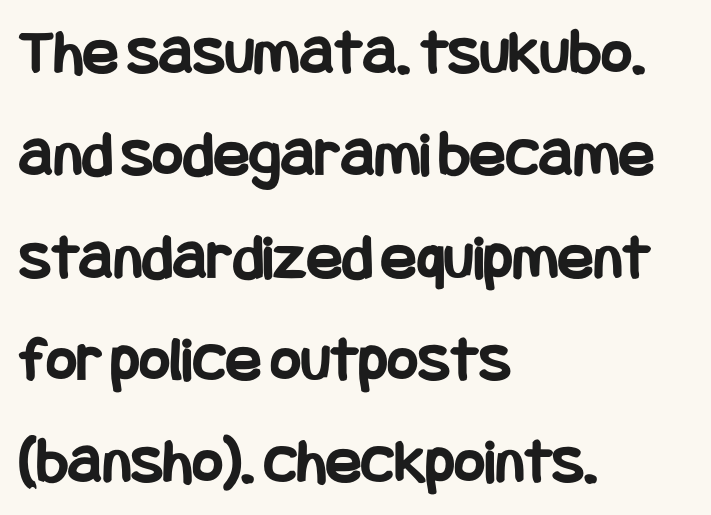
{"serif": "no", "italic": "no", "bold": "yes", "weight": "bold", "width": "condensed", "stroke_contrast": "low", "x_height": "large", "underline": "no", "align": "left", "line_spacing": "normal", "line_spacing_ratio": 1.55, "letter_spacing": "normal", "letter_spacing_em": 0.0, "glyph_px": 66}
